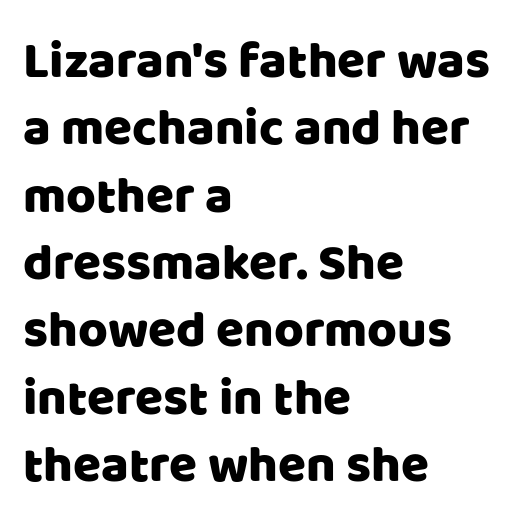
{"serif": "no", "italic": "no", "width": "normal", "stroke_contrast": "low", "x_height": "large", "monospaced": "no", "underline": "no", "align": "left", "line_spacing": "normal", "line_spacing_ratio": 1.32, "letter_spacing": "normal", "letter_spacing_em": 0.0, "glyph_px": 51}
